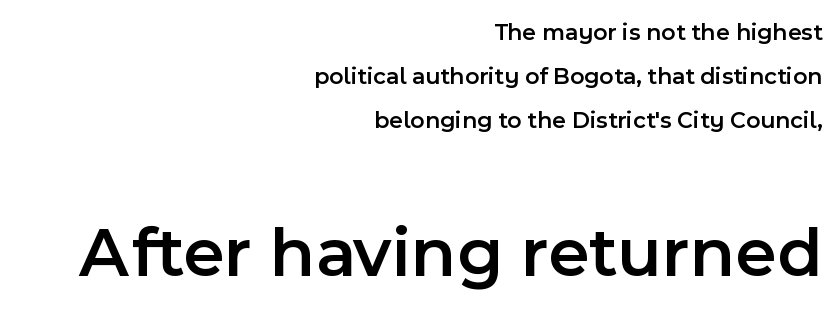
The image shows 72 px semibold sans-serif type, upright; set right-aligned, line spacing 1.84x, normal letter spacing, not underlined; the second (bottom) block is 3.0x larger; a medium x-height.
